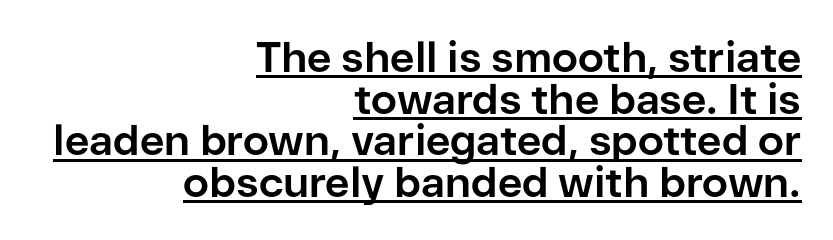
Q: Is the text bold? A: Yes.
Q: Is the text italic (slanted)? A: No, it is upright.
Q: Is the typeface a serif or a sans-serif typeface? A: Sans-serif.
Q: Is the text underlined? A: Yes.
Q: How is the paragraph aligned? A: Right-aligned.
Q: Is the spacing between letters normal or unusually wide? A: Normal.
Q: Is the spacing between lines tight, normal or loose? A: Tight.
Q: Width (condensed, normal, or wide)? A: Normal.
Q: Stroke contrast? A: Low.
Q: x-height? A: Medium.
Q: Monospaced? A: No.
